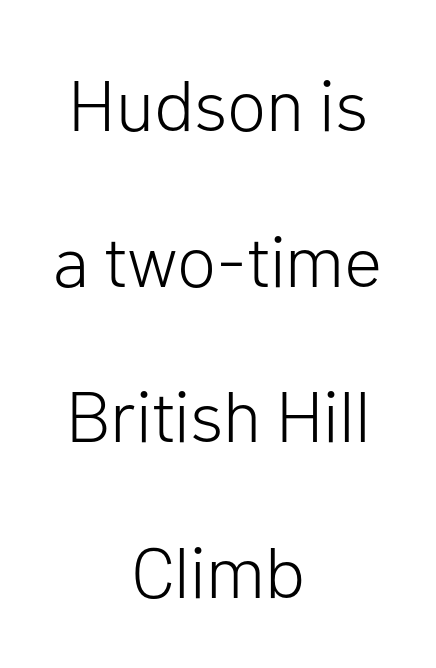
{"serif": "no", "italic": "no", "bold": "no", "weight": "light", "width": "normal", "stroke_contrast": "low", "x_height": "medium", "monospaced": "no", "underline": "no", "align": "center", "line_spacing": "loose", "line_spacing_ratio": 2.16, "letter_spacing": "normal", "letter_spacing_em": 0.0, "glyph_px": 72}
